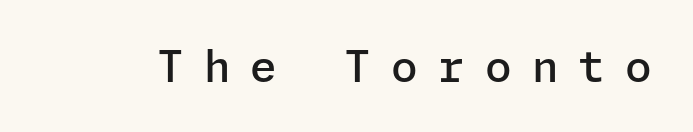
There is plenty of visible air inserted between adjacent glyphs. A typesetter would label this face a sans. Quick note: underline off. Weight check: semibold — heavier than regular, not quite bold. Every character sits straight up, as roman type does.
